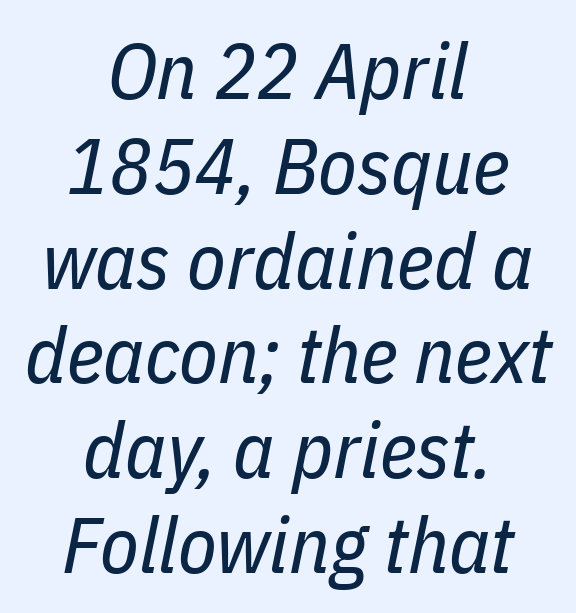
{"italic": "yes", "lean": "right", "slant_degrees": 11, "bold": "no", "weight": "regular", "width": "condensed", "stroke_contrast": "low", "x_height": "medium", "monospaced": "no", "underline": "no", "align": "center", "line_spacing_ratio": 1.2, "letter_spacing": "normal", "letter_spacing_em": 0.0, "glyph_px": 79}
